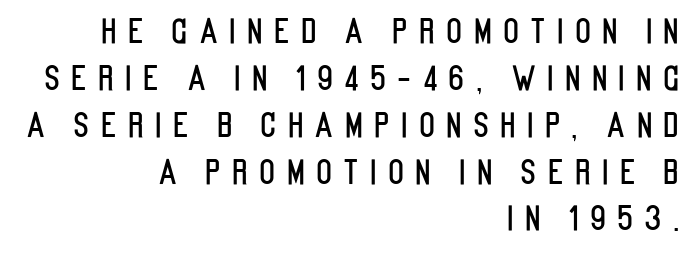
Nope, not italic — everything's standing straight. Note the varied advance widths — an 'i' is clearly narrower than an 'm'. Underline: absent. Each letter's strokes conclude bluntly, with no projecting serifs. Each word looks stretched out because of the extra space between its letters. Rows of type keep a routine distance in the vertical direction.
